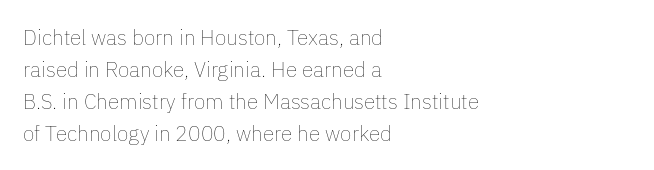
The image shows 21 px text type, upright; set left-aligned, normal line spacing (1.52x), normal letter spacing, not underlined.
